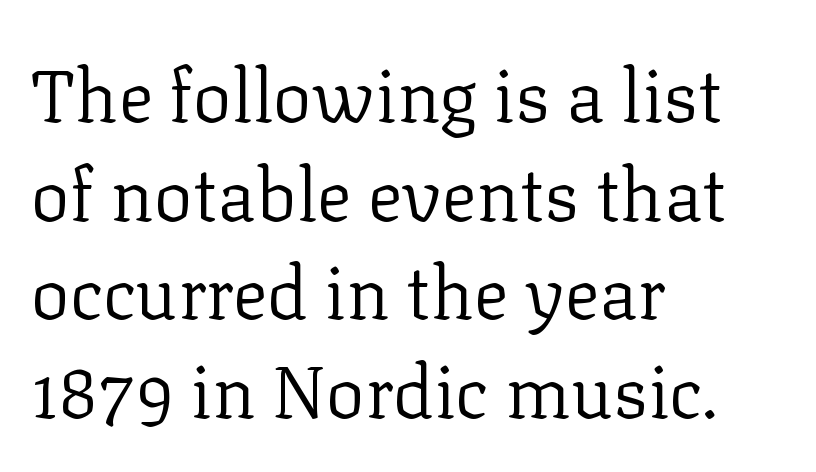
Q: Is the text bold? A: No.
Q: Is the text italic (slanted)? A: No, it is upright.
Q: Is the typeface a serif or a sans-serif typeface? A: Serif.
Q: Is the text underlined? A: No.
Q: How is the paragraph aligned? A: Left-aligned.
Q: Is the spacing between letters normal or unusually wide? A: Normal.
Q: Is the spacing between lines tight, normal or loose? A: Normal.
Q: Width (condensed, normal, or wide)? A: Normal.
Q: Stroke contrast? A: Low.
Q: x-height? A: Medium.
Q: Monospaced? A: No.
